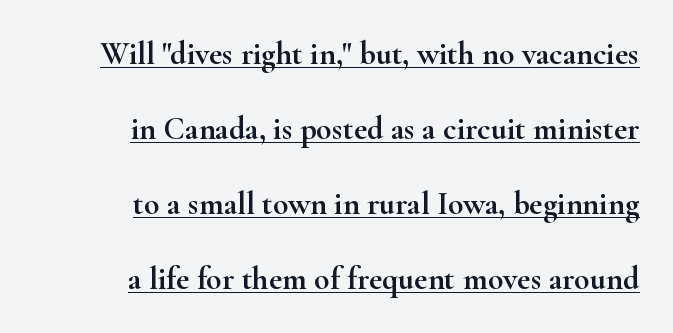
Q: Is the text italic (slanted)? A: No, it is upright.
Q: Is the typeface a serif or a sans-serif typeface? A: Serif.
Q: Is the text underlined? A: Yes.
Q: How is the paragraph aligned? A: Right-aligned.
Q: Is the spacing between letters normal or unusually wide? A: Normal.
Q: Is the spacing between lines tight, normal or loose? A: Loose.
Q: Width (condensed, normal, or wide)? A: Wide.
Q: Stroke contrast? A: High.
Q: x-height? A: Small.
Q: Monospaced? A: No.
